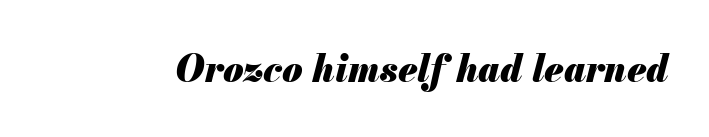
The image shows 37 px heavy type, italic (leaning right); set normal letter spacing, not underlined; medium stroke contrast and a small x-height.
